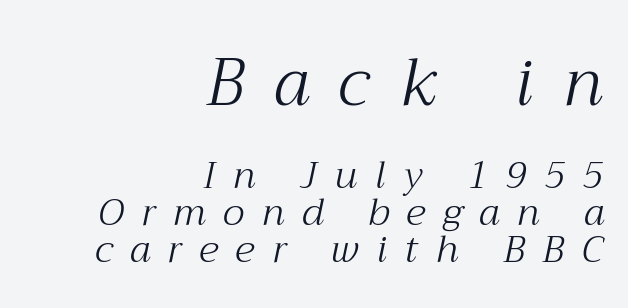
The image shows 66 px light serif type, italic (leaning right); set right-aligned, tight line spacing (0.97x), unusually wide letter spacing (+0.46 em), not underlined; the first (top) block is 1.74x larger; medium stroke contrast and a medium x-height.
